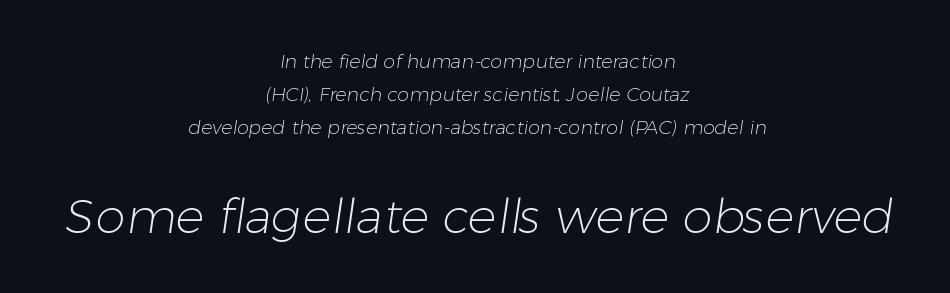
The foot of each line stays bare and open. Proportional: the letters do not fall into vertical columns. These two chunks differ in scale, with the bottom chunk taking the larger measure. Inter-character spacing is left at the font's built-in metrics. The glyphs in this specimen are sans serif.
